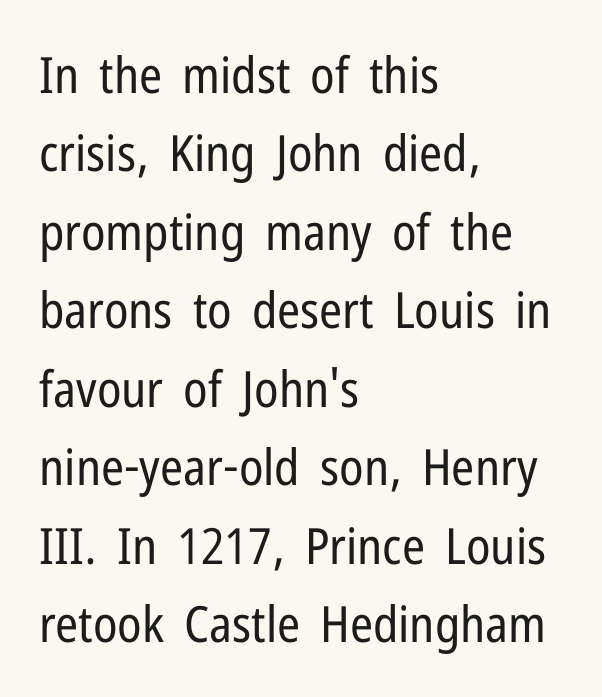
{"serif": "no", "italic": "no", "bold": "no", "weight": "regular", "width": "condensed", "stroke_contrast": "low", "x_height": "medium", "monospaced": "no", "underline": "no", "align": "left", "line_spacing": "normal", "line_spacing_ratio": 1.57, "letter_spacing": "normal", "letter_spacing_em": 0.0, "glyph_px": 50}
